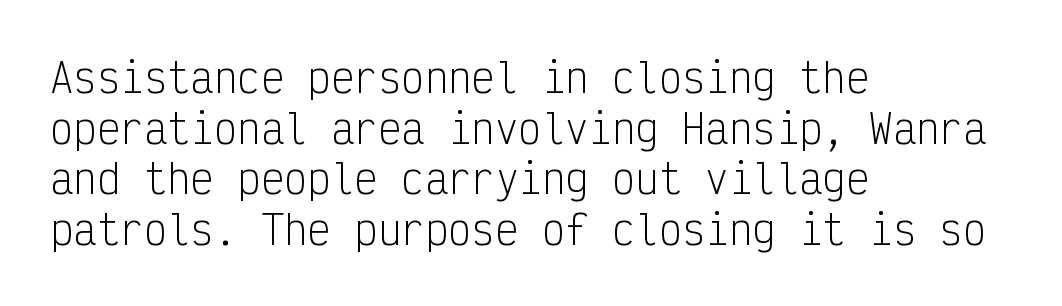
The image shows 39 px light, condensed sans-serif type, upright, monospaced; set left-aligned, normal line spacing (1.3x), normal letter spacing, not underlined; low stroke contrast and a medium x-height.
